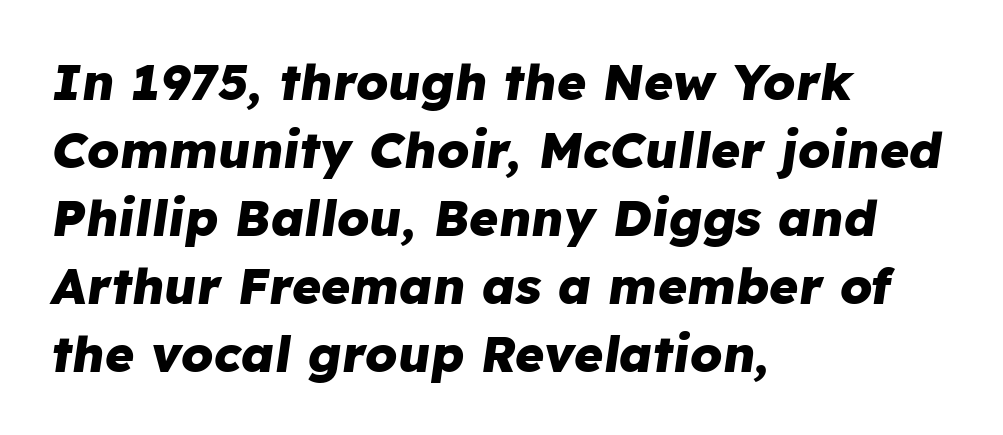
The image shows 50 px heavy type, italic (leaning right); set left-aligned, normal line spacing (1.36x), normal letter spacing, not underlined; low stroke contrast and a medium x-height.
